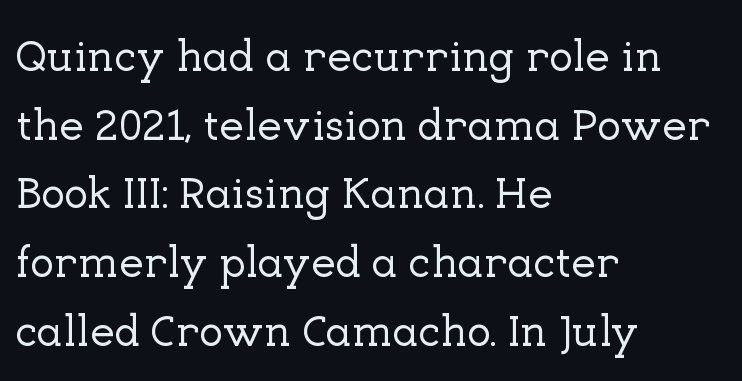
Q: Is the text italic (slanted)? A: No, it is upright.
Q: Is the typeface a serif or a sans-serif typeface? A: Serif.
Q: Is the text underlined? A: No.
Q: How is the paragraph aligned? A: Left-aligned.
Q: Is the spacing between letters normal or unusually wide? A: Normal.
Q: Is the spacing between lines tight, normal or loose? A: Normal.
Q: Width (condensed, normal, or wide)? A: Normal.
Q: Stroke contrast? A: Low.
Q: x-height? A: Medium.
Q: Monospaced? A: No.
